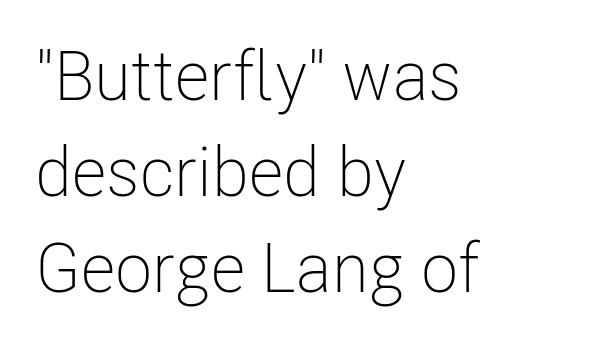
Q: Is the text bold? A: No.
Q: Is the text italic (slanted)? A: No, it is upright.
Q: Is the typeface a serif or a sans-serif typeface? A: Sans-serif.
Q: Is the text underlined? A: No.
Q: How is the paragraph aligned? A: Left-aligned.
Q: Is the spacing between letters normal or unusually wide? A: Normal.
Q: Is the spacing between lines tight, normal or loose? A: Normal.
Q: Width (condensed, normal, or wide)? A: Condensed.
Q: Stroke contrast? A: Low.
Q: x-height? A: Medium.
Q: Monospaced? A: No.
